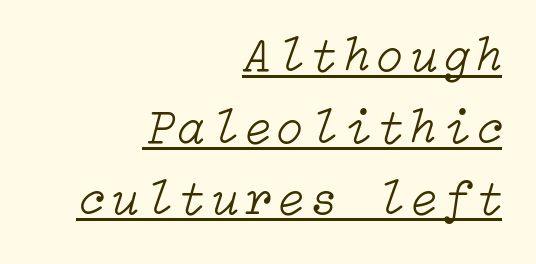
The image shows 49 px light type, italic (leaning right); set right-aligned, normal line spacing (1.46x), underlined; low stroke contrast and a medium x-height.
